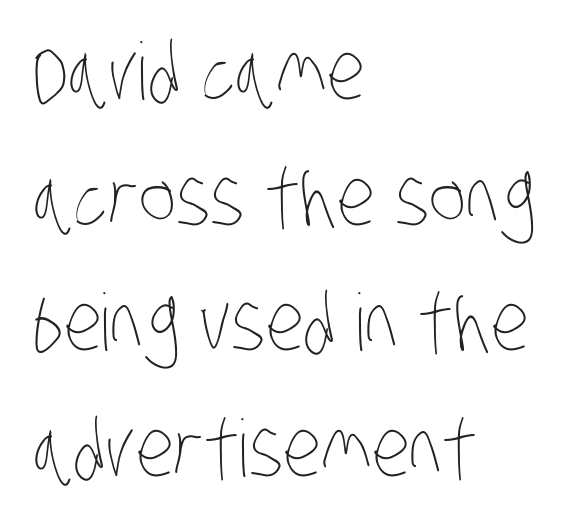
The image shows 79 px thin, condensed type; set left-aligned, normal line spacing (1.59x), normal letter spacing, not underlined; low stroke contrast and a large x-height.
